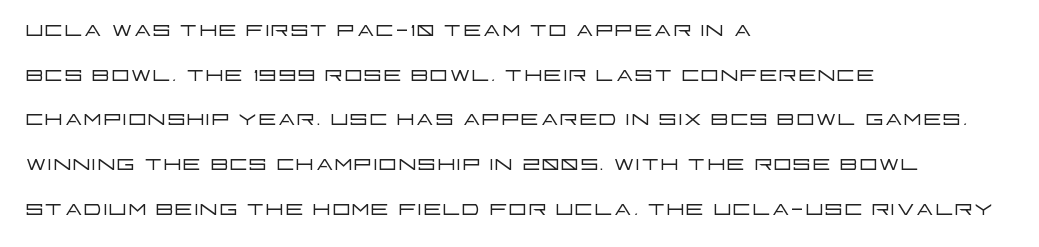
{"serif": "no", "italic": "no", "bold": "no", "weight": "light", "width": "wide", "stroke_contrast": "low", "x_height": "large", "monospaced": "no", "underline": "no", "align": "left", "line_spacing": "normal", "line_spacing_ratio": 1.54, "letter_spacing": "normal", "letter_spacing_em": 0.0, "glyph_px": 29}
